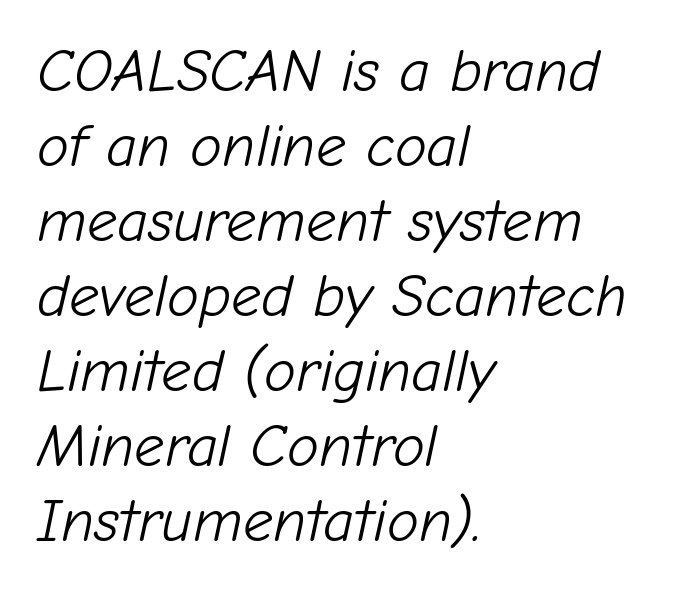
{"italic": "yes", "lean": "right", "slant_degrees": 12, "bold": "no", "weight": "light", "width": "normal", "stroke_contrast": "low", "x_height": "medium", "monospaced": "no", "underline": "no", "align": "left", "line_spacing": "normal", "line_spacing_ratio": 1.25, "letter_spacing": "normal", "letter_spacing_em": 0.0, "glyph_px": 60}
